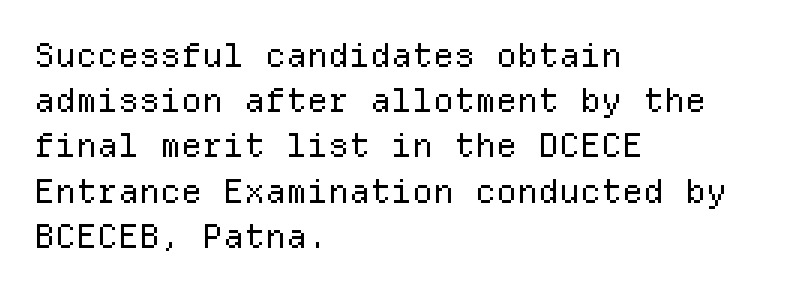
{"serif": "no", "italic": "no", "bold": "no", "weight": "regular", "width": "normal", "stroke_contrast": "low", "x_height": "medium", "monospaced": "yes", "underline": "no", "align": "left", "line_spacing": "normal", "line_spacing_ratio": 1.37, "letter_spacing": "normal", "letter_spacing_em": 0.0, "glyph_px": 33}
